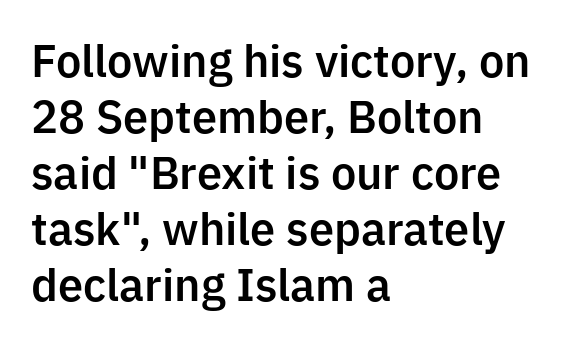
Notice how the passage keeps a crisp vertical edge on the left only. No extra tracking has been applied to these lines. Letterform terminals end flat and unadorned throughout the passage. Do the characters align in a grid? No, the font is proportional.
